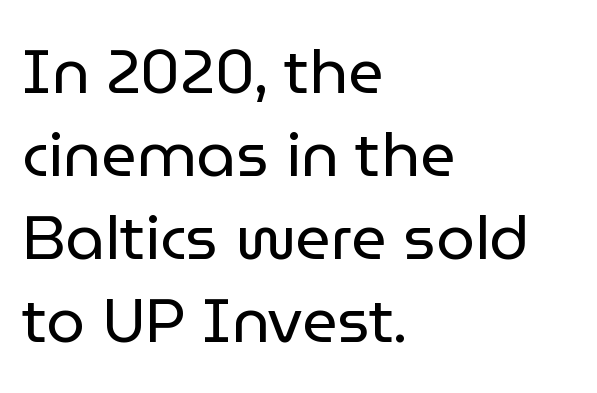
{"serif": "no", "italic": "no", "bold": "no", "weight": "regular", "width": "normal", "stroke_contrast": "low", "x_height": "medium", "monospaced": "no", "underline": "no", "align": "left", "line_spacing": "normal", "line_spacing_ratio": 1.34, "letter_spacing": "normal", "letter_spacing_em": 0.0, "glyph_px": 62}
